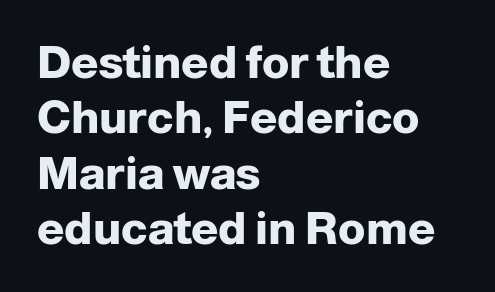
Descenders hang freely into open space. Does the lettering tilt? It doesn't — this is upright. Caption: multi-line text, flush left, ragged right. What stands out about the letter spacing? Nothing — it is the standard amount.
